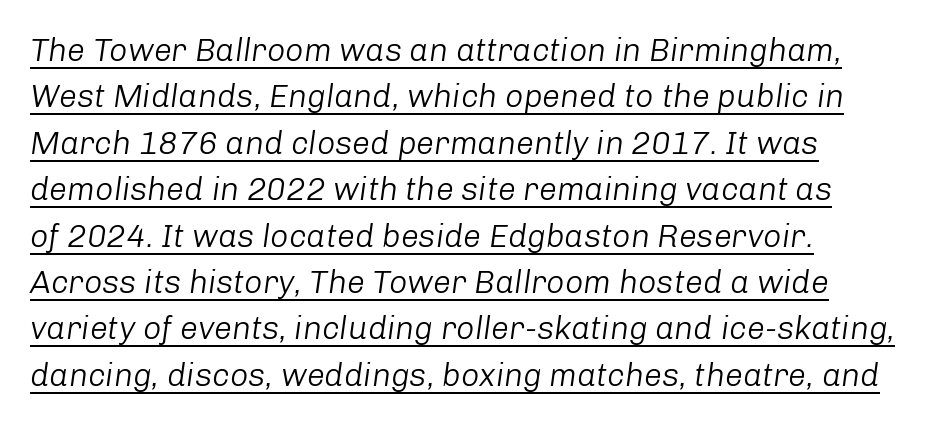
The image shows 32 px light type, italic (leaning right); set left-aligned, normal line spacing (1.45x), normal letter spacing, underlined; low stroke contrast and a medium x-height.
